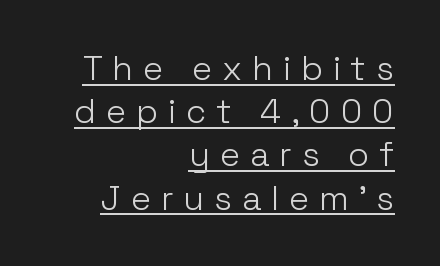
{"serif": "no", "italic": "no", "bold": "no", "weight": "light", "width": "normal", "stroke_contrast": "low", "x_height": "medium", "monospaced": "no", "underline": "yes", "align": "right", "line_spacing": "normal", "line_spacing_ratio": 1.27, "letter_spacing": "wide", "letter_spacing_em": 0.29, "glyph_px": 34}
